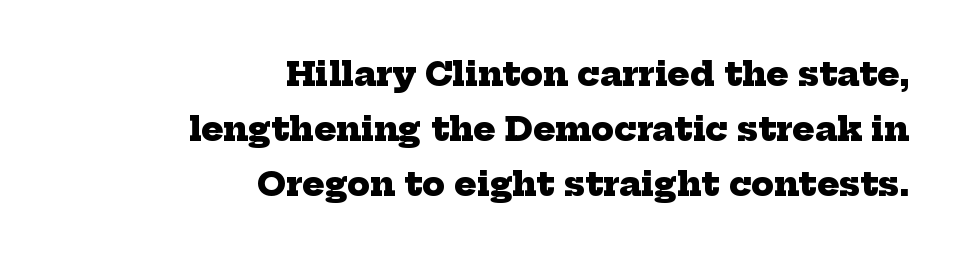
{"serif": "yes", "bold": "yes", "weight": "heavy", "width": "normal", "stroke_contrast": "low", "x_height": "medium", "monospaced": "no", "underline": "no", "align": "right", "line_spacing": "normal", "line_spacing_ratio": 1.66, "letter_spacing": "normal", "letter_spacing_em": 0.0, "glyph_px": 33}
